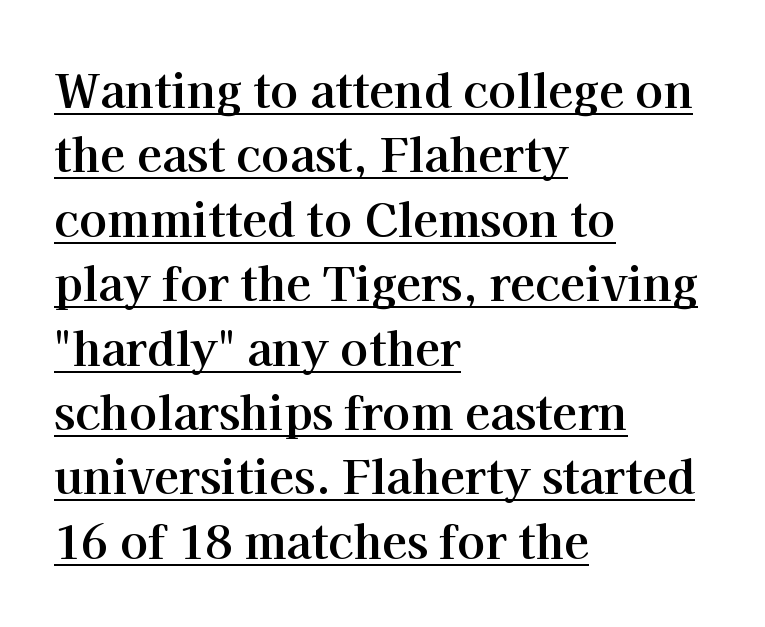
The vertical gap from one line to the next is medium. Notice how a bar underscores the lettering throughout. Note the varied advance widths — an 'i' is clearly narrower than an 'm'. Serifs: yes, visible at the terminals of the letterforms. What weight is shown? A full bold with thick strokes. This sample is left-justified, so line endings fall wherever the words run out.
